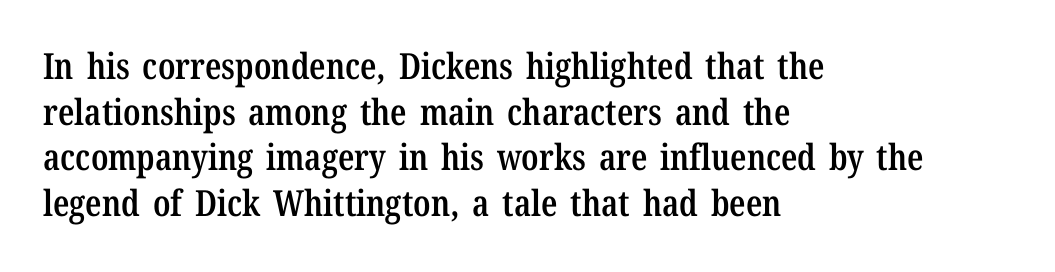
{"serif": "yes", "italic": "no", "bold": "semi", "weight": "semibold", "width": "condensed", "stroke_contrast": "low", "x_height": "medium", "monospaced": "no", "underline": "no", "align": "left", "line_spacing": "normal", "line_spacing_ratio": 1.27, "letter_spacing": "normal", "letter_spacing_em": 0.0, "glyph_px": 36}
